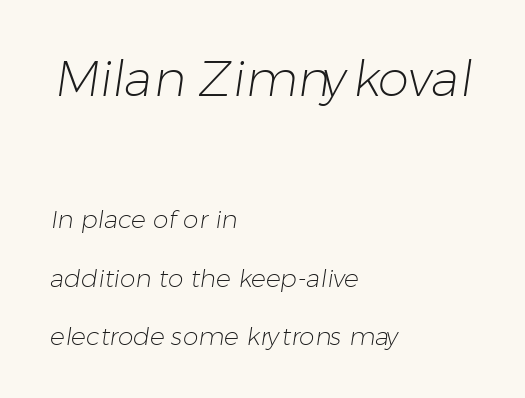
The letters in the upper block stand taller than those in the block below. The weight would be labelled regular, book, light, or lighter still. Words float on clear page, feet unadorned. Every row of glyphs begins at an identical x-position on the left.
